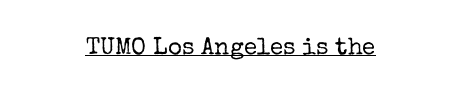
The image shows 24 px text type, upright; set centered, normal letter spacing, underlined.
